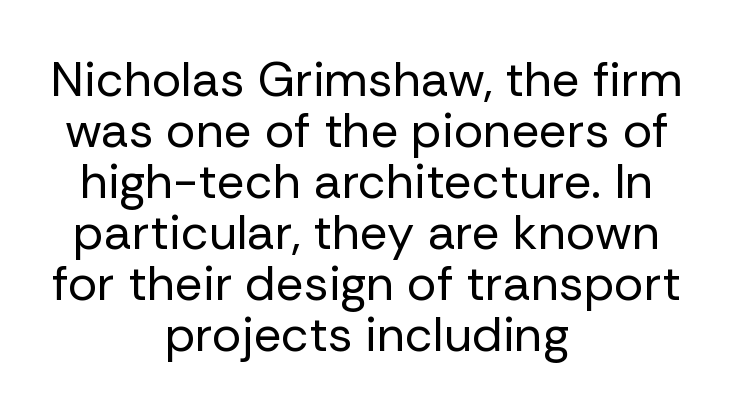
{"serif": "no", "italic": "no", "bold": "no", "weight": "regular", "width": "normal", "stroke_contrast": "low", "x_height": "medium", "monospaced": "no", "underline": "no", "align": "center", "line_spacing": "tight", "line_spacing_ratio": 1.04, "letter_spacing": "normal", "letter_spacing_em": 0.0, "glyph_px": 49}
